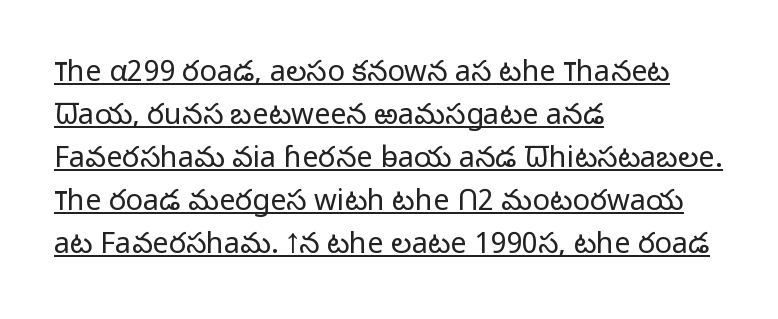
Character widths vary here, with narrow letters taking less room than wide ones. Does the type have serifs? No, each stem ends abruptly. No italicization has been applied; the sample stays upright. These lines sit exactly where default settings would place them.
